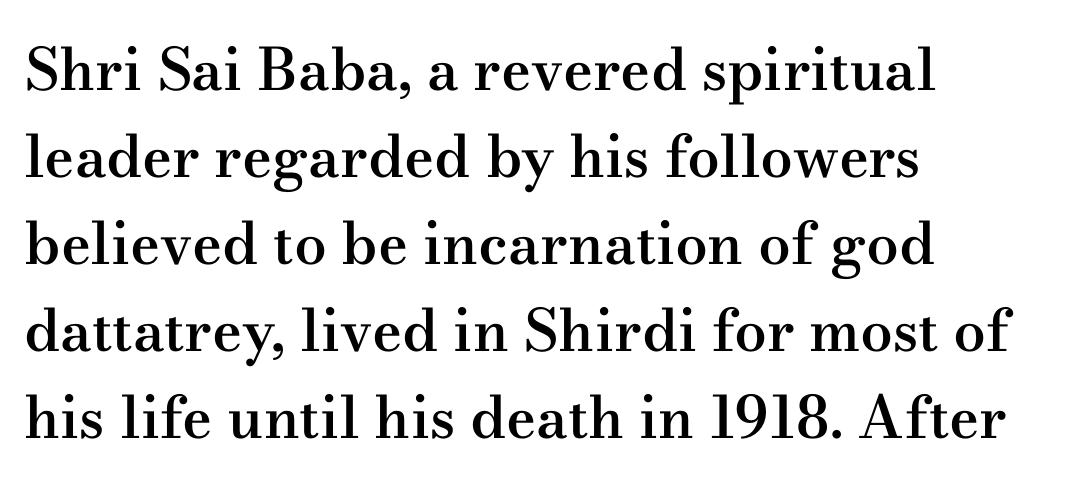
The image shows 58 px semibold, wide serif type, upright; set left-aligned, normal line spacing (1.5x), normal letter spacing, not underlined; medium stroke contrast and a small x-height.
